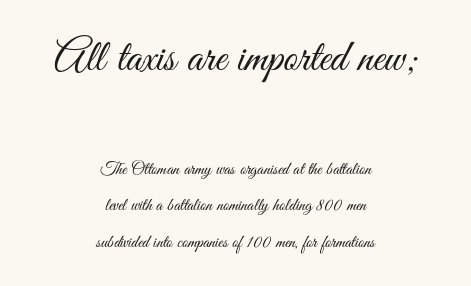
Q: Is the text bold? A: No.
Q: Is the text italic (slanted)? A: Yes.
Q: Is the typeface a serif or a sans-serif typeface? A: Sans-serif.
Q: Is the text underlined? A: No.
Q: How is the paragraph aligned? A: Centered.
Q: Is the spacing between letters normal or unusually wide? A: Normal.
Q: Is the spacing between lines tight, normal or loose? A: Loose.
Q: Which block of text is set in a larger size, the first (top) or the second (bottom)? A: The first (top) one.
Q: Width (condensed, normal, or wide)? A: Condensed.
Q: Stroke contrast? A: Medium.
Q: x-height? A: Small.
Q: Monospaced? A: No.
